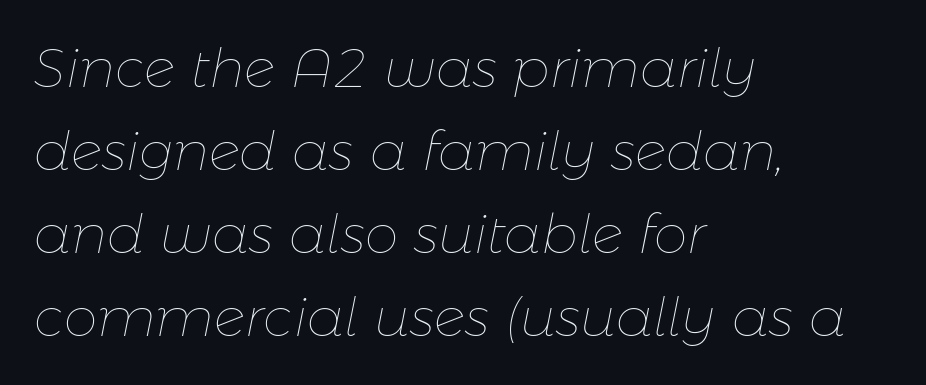
Decoration check: the copy has no underline. This sample is left-justified, so line endings fall wherever the words run out. Style check: oblique. Baseline-to-baseline distance is the conventional proportion of letter height.
